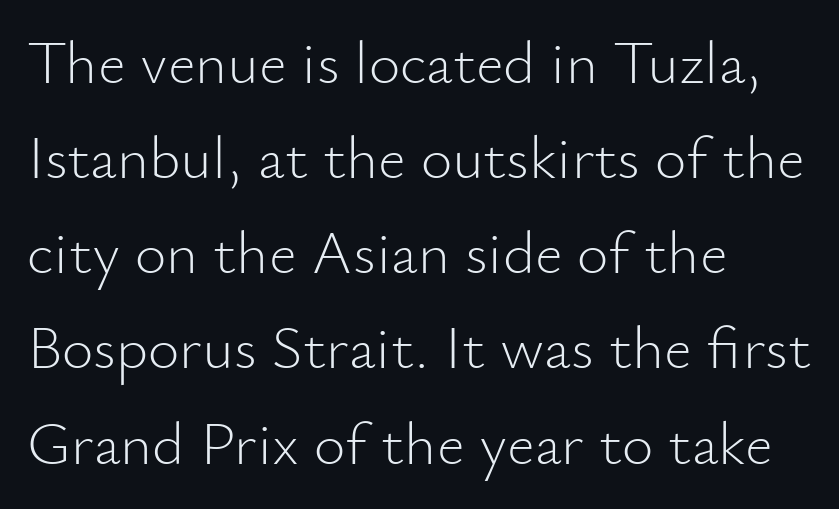
The image shows 61 px light sans-serif type, upright; set left-aligned, normal line spacing (1.56x), normal letter spacing, not underlined; low stroke contrast and a small x-height.
